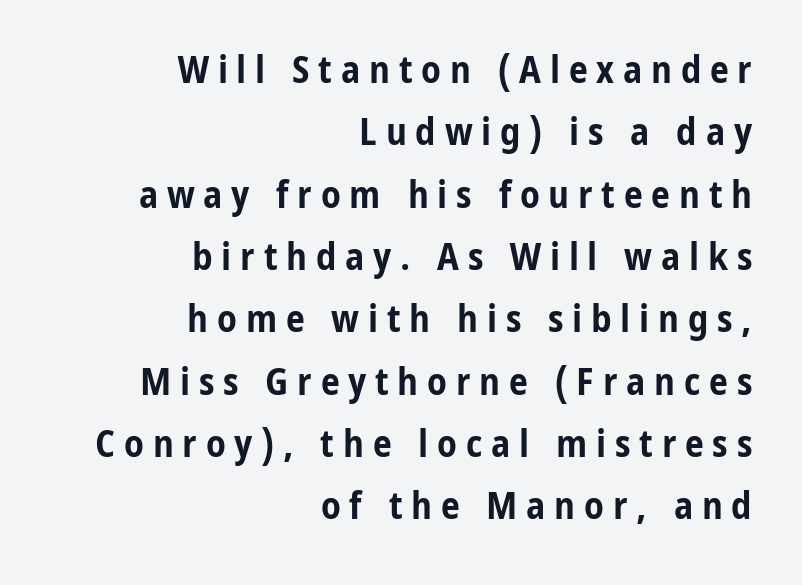
{"serif": "no", "italic": "no", "bold": "yes", "weight": "bold", "width": "condensed", "stroke_contrast": "low", "x_height": "medium", "monospaced": "no", "underline": "no", "align": "right", "line_spacing": "normal", "line_spacing_ratio": 1.64, "letter_spacing": "wide", "letter_spacing_em": 0.23, "glyph_px": 38}
